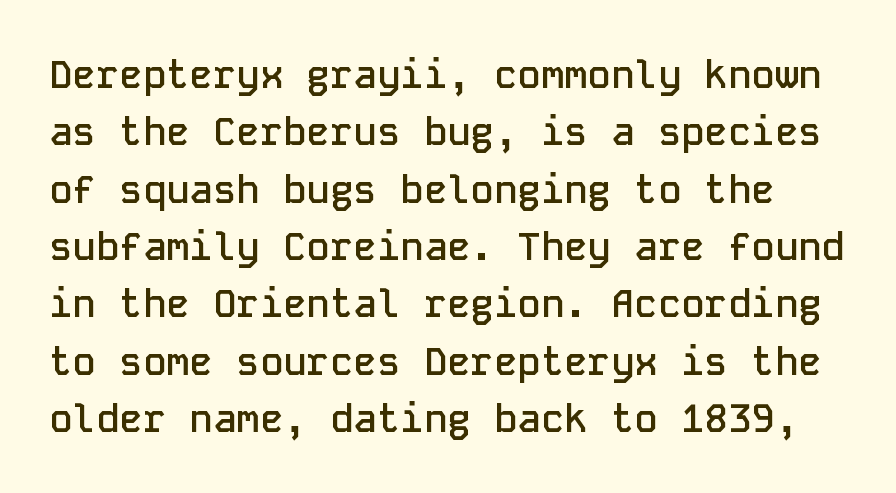
{"serif": "no", "italic": "no", "bold": "semi", "weight": "semibold", "width": "normal", "stroke_contrast": "low", "x_height": "medium", "monospaced": "yes", "underline": "no", "line_spacing": "normal", "line_spacing_ratio": 1.47, "letter_spacing": "normal", "letter_spacing_em": 0.0, "glyph_px": 39}
